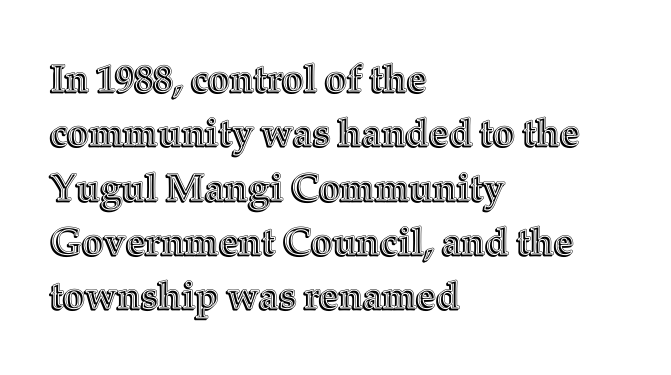
Q: Is the text italic (slanted)? A: No, it is upright.
Q: Is the text underlined? A: No.
Q: How is the paragraph aligned? A: Left-aligned.
Q: Is the spacing between letters normal or unusually wide? A: Normal.
Q: Is the spacing between lines tight, normal or loose? A: Normal.
Q: Width (condensed, normal, or wide)? A: Normal.
Q: x-height? A: Medium.
Q: Monospaced? A: No.
